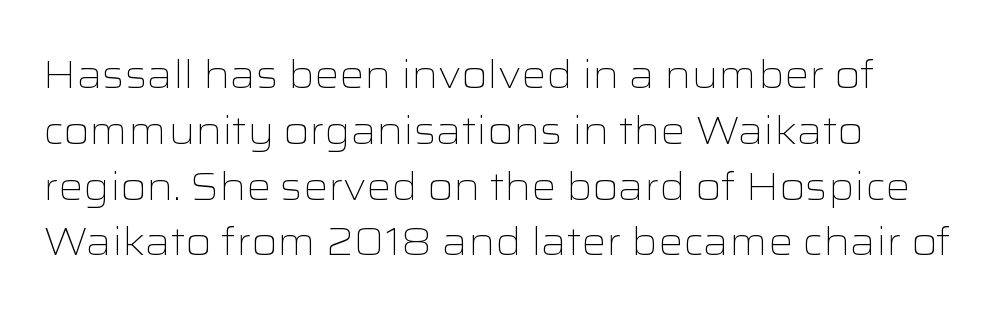
The image shows 39 px light, wide sans-serif type, upright; set left-aligned, normal line spacing (1.43x), normal letter spacing, not underlined; low stroke contrast and a medium x-height.
